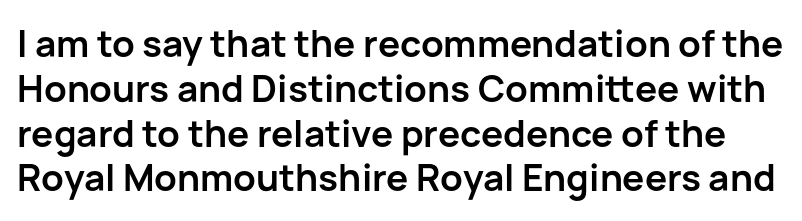
A sans-serif font was chosen for this passage. The passage shown is typed in a proportional face where columns would drift. Each row of text sits above clean, open space. Pretty heavy lettering here — definitely bold. You could call the tracking neutral — neither tight nor loose.
